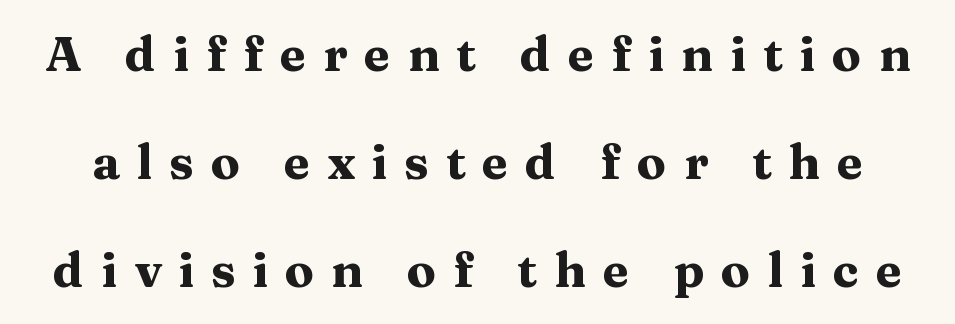
Q: Is the text bold? A: Yes.
Q: Is the text italic (slanted)? A: No, it is upright.
Q: Is the typeface a serif or a sans-serif typeface? A: Serif.
Q: Is the text underlined? A: No.
Q: Is the spacing between letters normal or unusually wide? A: Unusually wide.
Q: Is the spacing between lines tight, normal or loose? A: Loose.
Q: Width (condensed, normal, or wide)? A: Wide.
Q: Stroke contrast? A: Medium.
Q: x-height? A: Medium.
Q: Monospaced? A: No.
